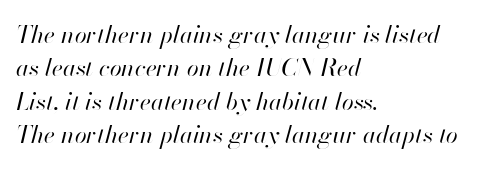
{"italic": "yes", "lean": "right", "slant_degrees": 13, "bold": "no", "underline": "no", "align": "left", "line_spacing": "normal", "line_spacing_ratio": 1.39, "letter_spacing": "normal", "letter_spacing_em": 0.0, "glyph_px": 24}
